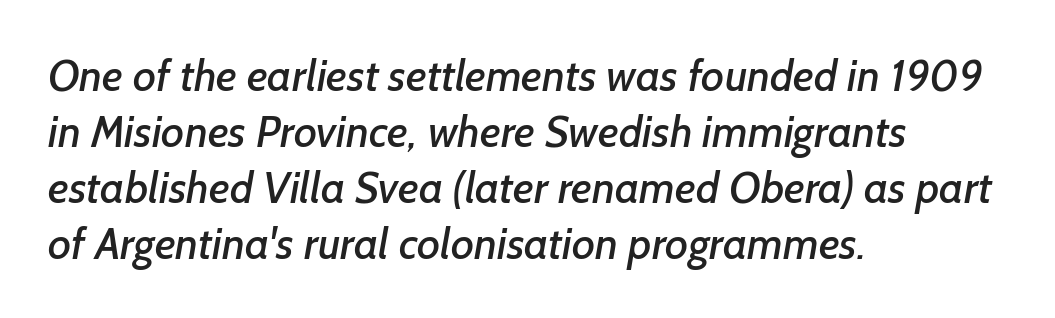
Q: Is the typeface a serif or a sans-serif typeface? A: Sans-serif.
Q: Is the text underlined? A: No.
Q: How is the paragraph aligned? A: Left-aligned.
Q: Is the spacing between letters normal or unusually wide? A: Normal.
Q: Is the spacing between lines tight, normal or loose? A: Normal.
Q: Width (condensed, normal, or wide)? A: Normal.
Q: Stroke contrast? A: Low.
Q: x-height? A: Medium.
Q: Monospaced? A: No.
